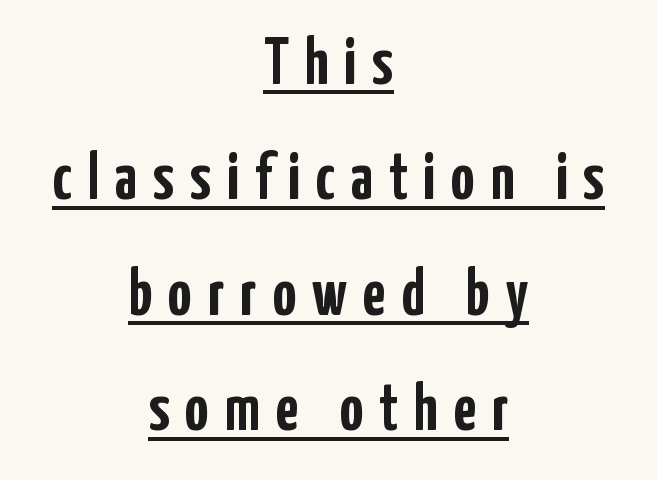
{"serif": "no", "italic": "no", "bold": "yes", "weight": "semibold", "width": "condensed", "stroke_contrast": "low", "x_height": "medium", "monospaced": "no", "underline": "yes", "align": "center", "line_spacing_ratio": 1.75, "letter_spacing": "wide", "letter_spacing_em": 0.24, "glyph_px": 66}
